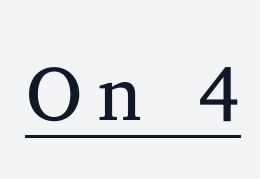
Q: Is the text bold? A: No.
Q: Is the text italic (slanted)? A: No, it is upright.
Q: Is the typeface a serif or a sans-serif typeface? A: Serif.
Q: Is the text underlined? A: Yes.
Q: Is the spacing between letters normal or unusually wide? A: Unusually wide.
Q: Width (condensed, normal, or wide)? A: Normal.
Q: Stroke contrast? A: Medium.
Q: x-height? A: Medium.
Q: Monospaced? A: No.
